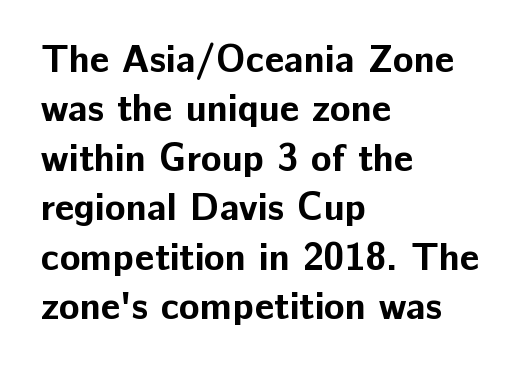
Here the glyphs are tracked normally, forming tight word shapes. What weight is shown? A full bold with thick strokes. Does the leading feel generous? No, just average. The compositor pushed each line to the left boundary.
